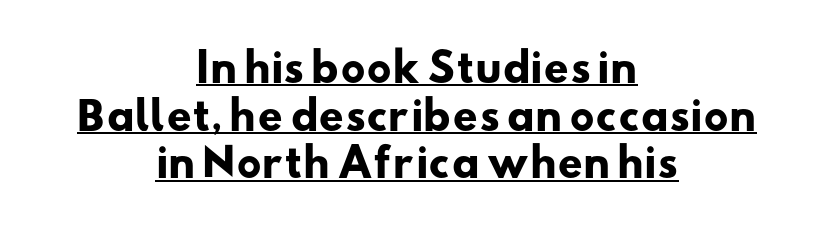
The image shows 39 px heavy, wide sans-serif type; set centered, line spacing 1.22x, normal letter spacing, underlined; low stroke contrast and a small x-height.
